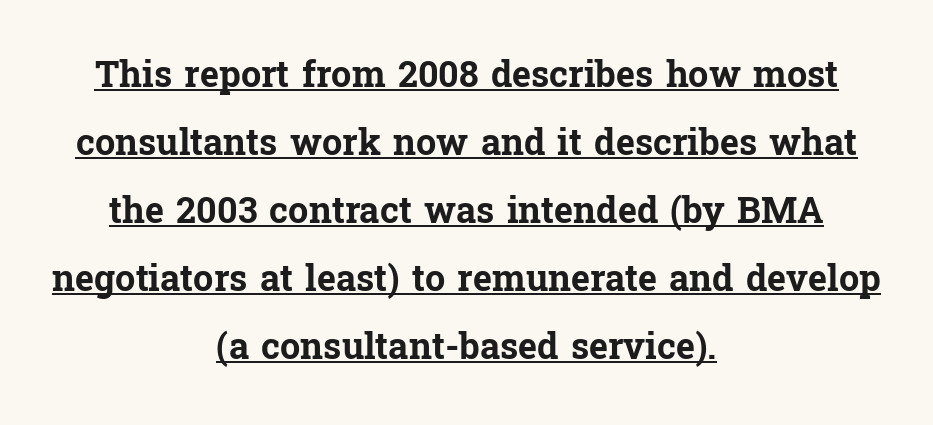
Strong, thick strokes mark this as bold type. Notice how a bar underscores the lettering throughout. Neither beginnings nor endings align; midpoints do. Designer's note — italics off, roman on.
